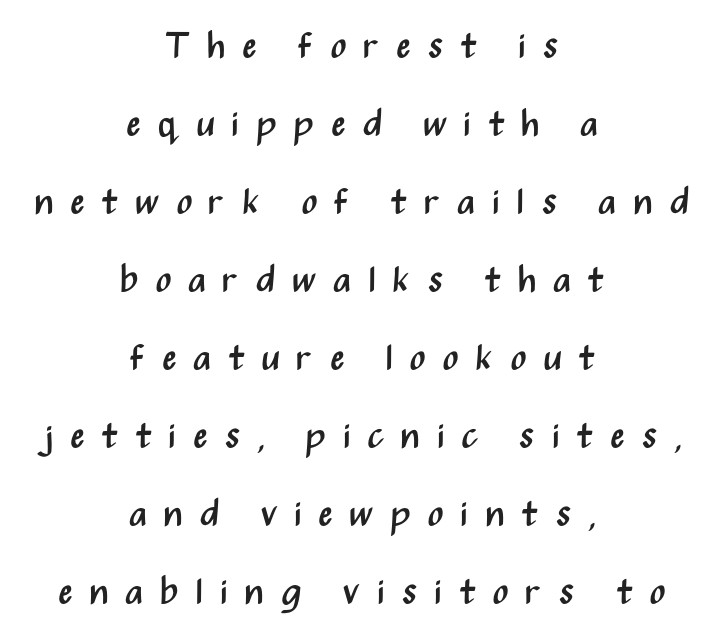
The image shows 37 px regular-weight, condensed sans-serif type, upright; set centered, loose line spacing (2.11x), unusually wide letter spacing (+0.44 em), not underlined; medium stroke contrast and a medium x-height.
